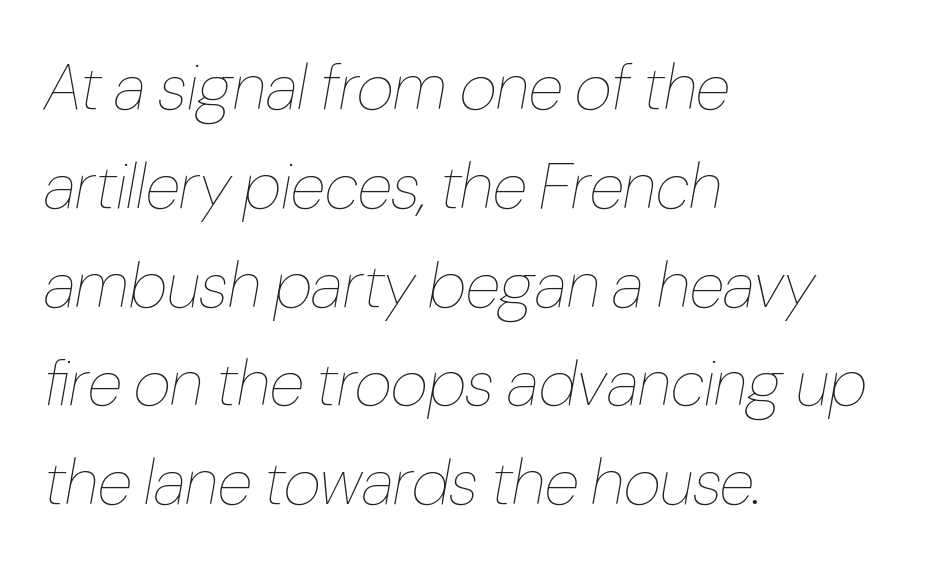
Q: Is the text bold? A: No.
Q: Is the text italic (slanted)? A: Yes, it leans right by about 10 degrees.
Q: Is the text underlined? A: No.
Q: How is the paragraph aligned? A: Left-aligned.
Q: Is the spacing between letters normal or unusually wide? A: Normal.
Q: Is the spacing between lines tight, normal or loose? A: Normal.
Q: Width (condensed, normal, or wide)? A: Condensed.
Q: Stroke contrast? A: Low.
Q: x-height? A: Medium.
Q: Monospaced? A: No.
